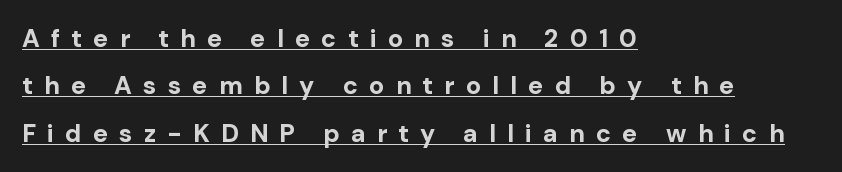
Q: Is the text bold? A: Yes.
Q: Is the text italic (slanted)? A: No, it is upright.
Q: Is the text underlined? A: Yes.
Q: How is the paragraph aligned? A: Left-aligned.
Q: Is the spacing between letters normal or unusually wide? A: Unusually wide.
Q: Is the spacing between lines tight, normal or loose? A: Loose.
